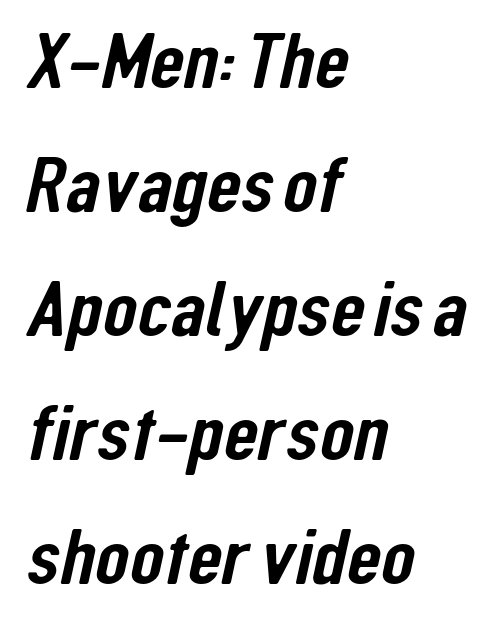
The rendering anchors every line to the left-hand side. Vertical spacing — default. The rendering shows plain stroke endings on the letterforms — a sans-serif design. A typesetter would call this proportional, since set widths differ per character. Letter spacing: default. Descenders are the only things crossing below the line.
